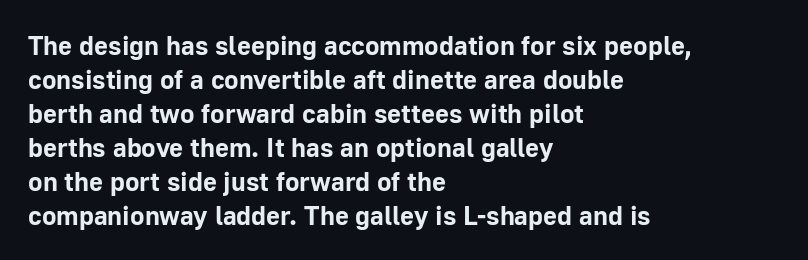
{"italic": "no", "bold": "yes", "underline": "no", "align": "left", "line_spacing": "normal", "line_spacing_ratio": 1.26, "letter_spacing": "normal", "letter_spacing_em": 0.0, "glyph_px": 27}
